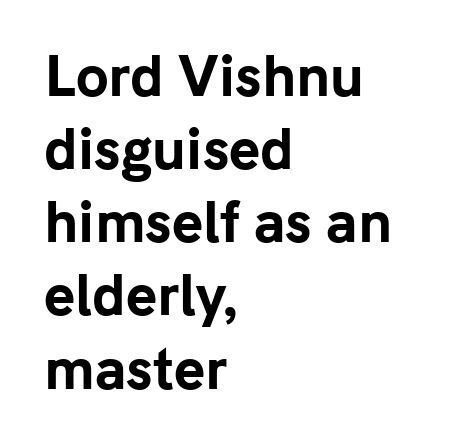
Q: Is the text bold? A: Yes.
Q: Is the text italic (slanted)? A: No, it is upright.
Q: Is the typeface a serif or a sans-serif typeface? A: Sans-serif.
Q: Is the text underlined? A: No.
Q: How is the paragraph aligned? A: Left-aligned.
Q: Is the spacing between letters normal or unusually wide? A: Normal.
Q: Is the spacing between lines tight, normal or loose? A: Normal.
Q: Width (condensed, normal, or wide)? A: Normal.
Q: Stroke contrast? A: Low.
Q: x-height? A: Medium.
Q: Monospaced? A: No.
